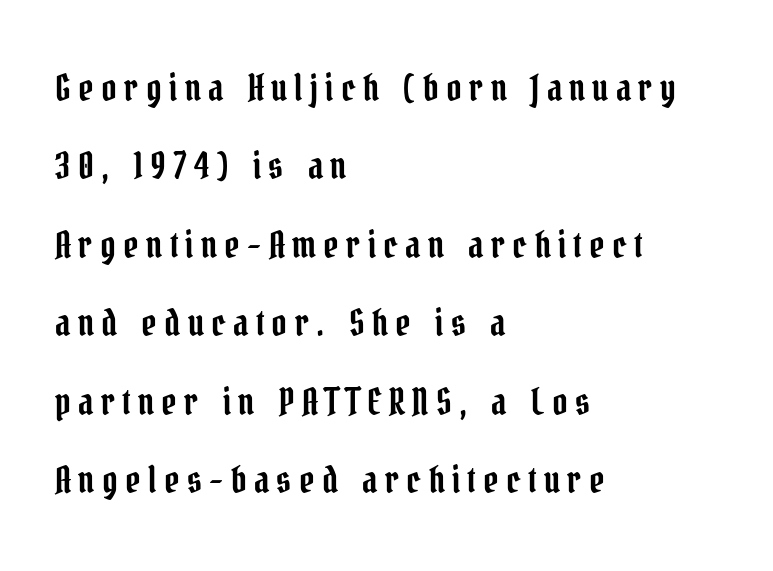
{"serif": "yes", "italic": "no", "width": "condensed", "stroke_contrast": "low", "x_height": "medium", "monospaced": "no", "underline": "no", "align": "left", "line_spacing": "loose", "line_spacing_ratio": 2.12, "letter_spacing": "wide", "letter_spacing_em": 0.2, "glyph_px": 37}
